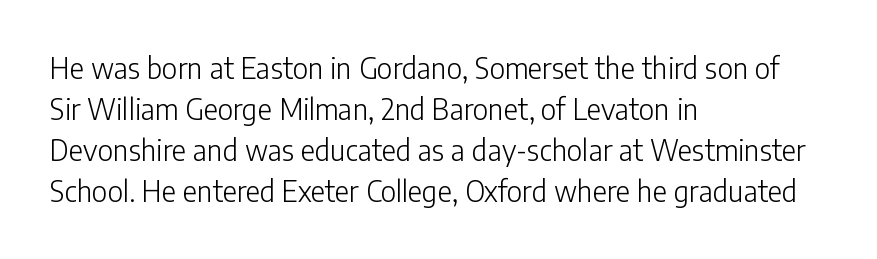
Q: Is the text bold? A: No.
Q: Is the text italic (slanted)? A: No, it is upright.
Q: Is the typeface a serif or a sans-serif typeface? A: Sans-serif.
Q: Is the text underlined? A: No.
Q: How is the paragraph aligned? A: Left-aligned.
Q: Is the spacing between letters normal or unusually wide? A: Normal.
Q: Is the spacing between lines tight, normal or loose? A: Normal.
Q: Width (condensed, normal, or wide)? A: Normal.
Q: Stroke contrast? A: Low.
Q: x-height? A: Medium.
Q: Monospaced? A: No.
